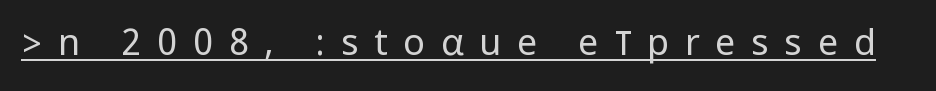
Q: Is the text bold? A: No.
Q: Is the text italic (slanted)? A: No, it is upright.
Q: Is the typeface a serif or a sans-serif typeface? A: Sans-serif.
Q: Is the text underlined? A: Yes.
Q: Is the spacing between letters normal or unusually wide? A: Unusually wide.
Q: Width (condensed, normal, or wide)? A: Condensed.
Q: Stroke contrast? A: Low.
